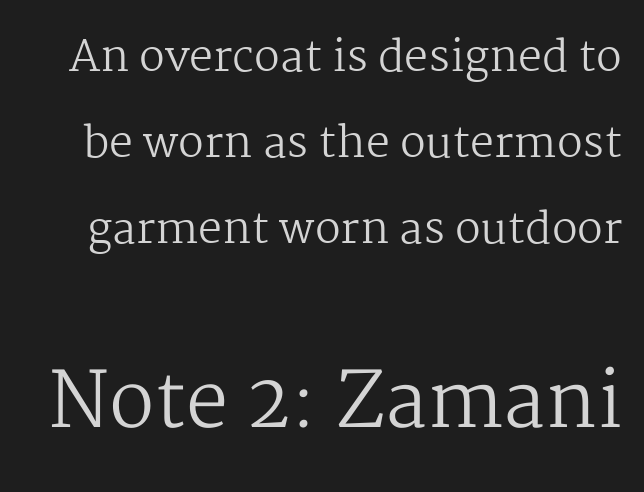
Is there any slant? The stems are plumb. The vertical gap from one line to the next is large. Block two is the big one; block one sits smaller above it. The letters carry serifs — small finishing strokes at the ends of their stems.
